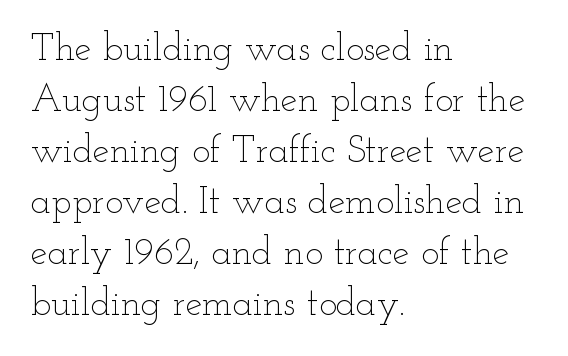
{"italic": "no", "bold": "no", "weight": "thin", "width": "wide", "stroke_contrast": "low", "x_height": "small", "monospaced": "no", "underline": "no", "align": "left", "line_spacing": "normal", "line_spacing_ratio": 1.34, "letter_spacing": "normal", "letter_spacing_em": 0.0, "glyph_px": 38}
